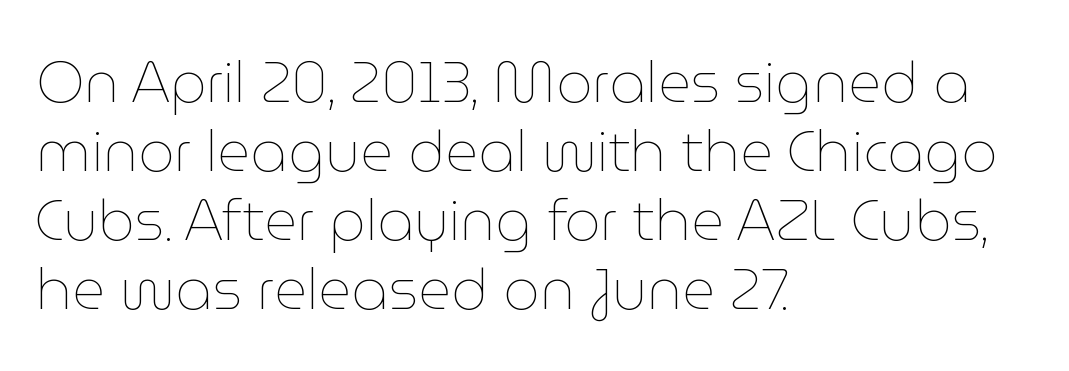
The image shows 57 px thin type, upright; set left-aligned, line spacing 1.21x, normal letter spacing, not underlined; low stroke contrast and a medium x-height.
